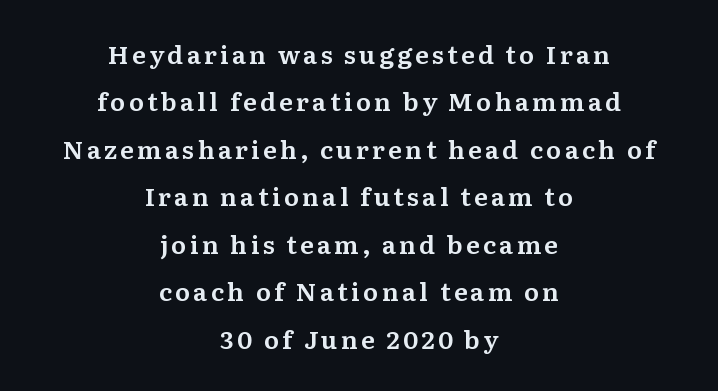
Successive baselines arrive slowly, with a big drop between each. Typeset on center — no edge is straight. If you drew a line through each stem, it would be perfectly vertical. Each row of text sits above clean, open space.
